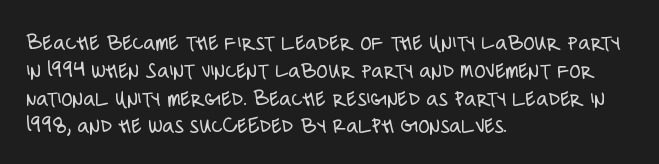
The image shows 23 px text type, upright; set left-aligned, line spacing 1.21x, normal letter spacing, not underlined.
